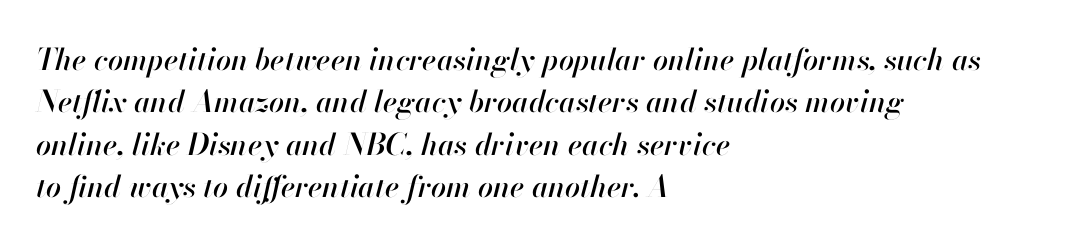
{"italic": "yes", "lean": "right", "slant_degrees": 13, "width": "normal", "stroke_contrast": "high", "x_height": "small", "monospaced": "no", "underline": "no", "align": "left", "line_spacing": "normal", "line_spacing_ratio": 1.41, "letter_spacing": "normal", "letter_spacing_em": 0.0, "glyph_px": 30}
